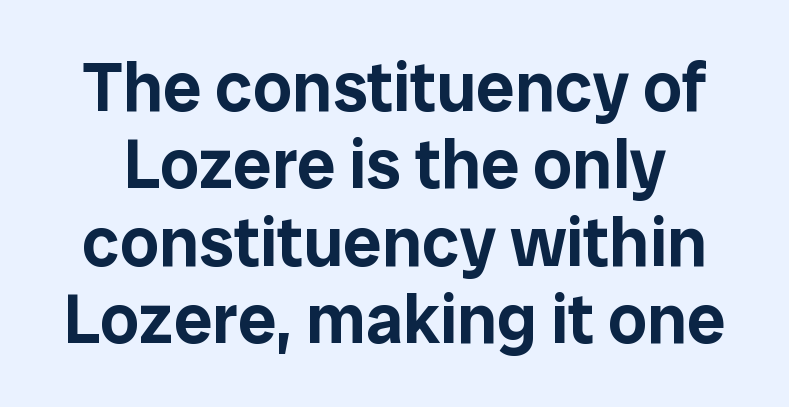
{"serif": "no", "italic": "no", "width": "normal", "stroke_contrast": "low", "x_height": "medium", "monospaced": "no", "underline": "no", "line_spacing": "tight", "line_spacing_ratio": 1.12, "letter_spacing": "normal", "letter_spacing_em": 0.0, "glyph_px": 69}
